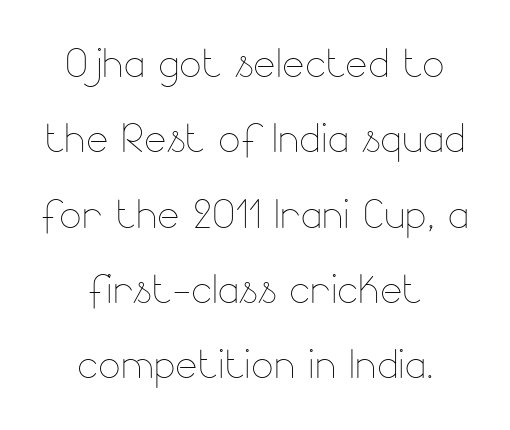
The image shows 53 px thin type, upright; set centered, normal line spacing (1.42x), normal letter spacing, not underlined; low stroke contrast and a small x-height.
